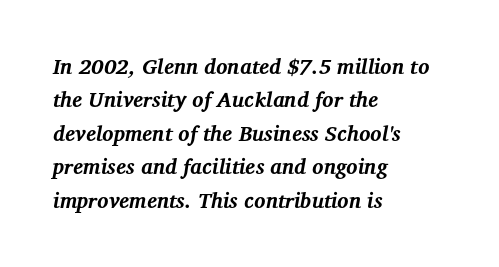
Q: Is the text bold? A: Yes.
Q: Is the text italic (slanted)? A: Yes, it leans right by about 12 degrees.
Q: Is the text underlined? A: No.
Q: How is the paragraph aligned? A: Left-aligned.
Q: Is the spacing between letters normal or unusually wide? A: Normal.
Q: Is the spacing between lines tight, normal or loose? A: Normal.
